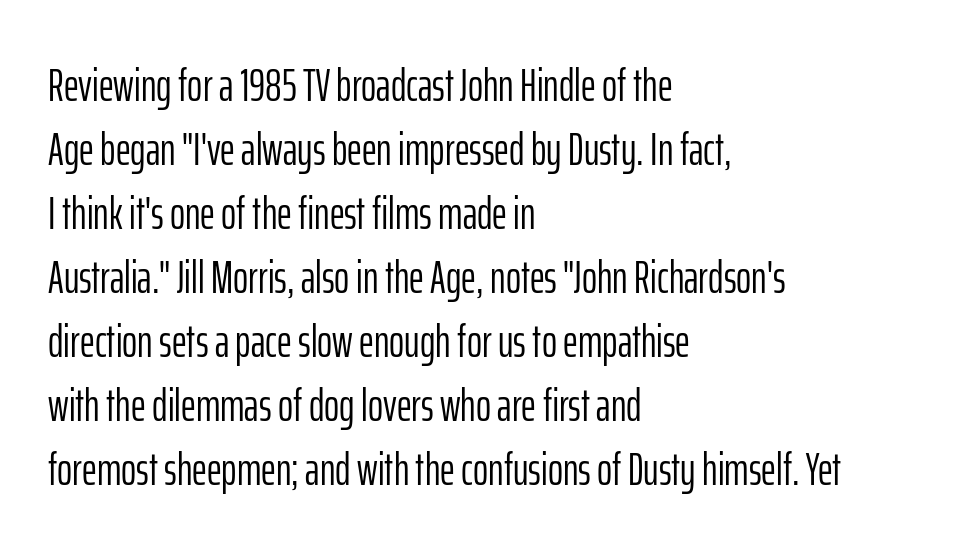
{"serif": "no", "italic": "no", "bold": "no", "weight": "light", "width": "condensed", "stroke_contrast": "low", "x_height": "medium", "monospaced": "no", "underline": "no", "align": "left", "line_spacing": "normal", "line_spacing_ratio": 1.39, "letter_spacing": "normal", "letter_spacing_em": 0.0, "glyph_px": 46}
